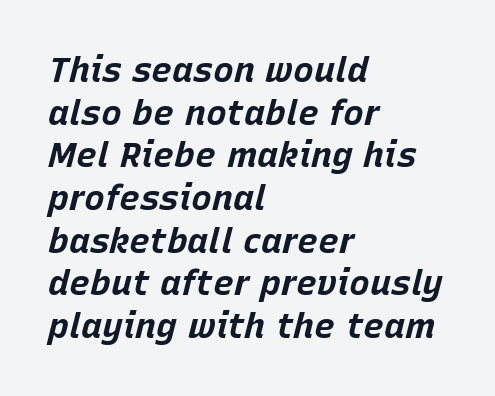
Q: Is the text bold? A: Yes.
Q: Is the text italic (slanted)? A: Yes, it leans right by about 15 degrees.
Q: Is the text underlined? A: No.
Q: How is the paragraph aligned? A: Left-aligned.
Q: Is the spacing between letters normal or unusually wide? A: Normal.
Q: Width (condensed, normal, or wide)? A: Normal.
Q: Stroke contrast? A: Low.
Q: x-height? A: Large.
Q: Monospaced? A: No.
